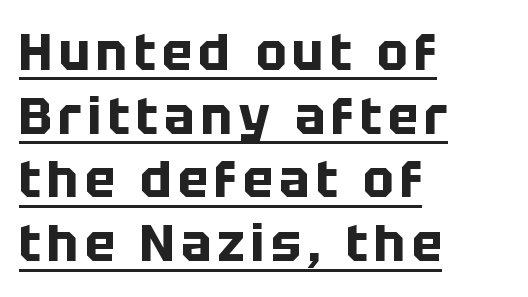
The face used here has the dense, thick strokes of a bold. In designer terms, the underline attribute is active on this setting. Quick note: interline space is typical. Style check: upright. Is this a fixed-width face? No — the glyphs have proportional, varying widths.
